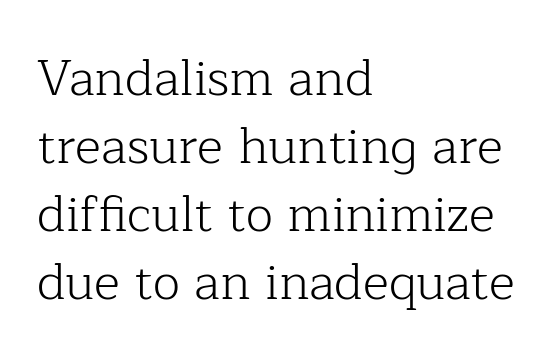
The image shows 50 px light serif type, upright; set left-aligned, normal line spacing (1.36x), normal letter spacing, not underlined; low stroke contrast and a medium x-height.
